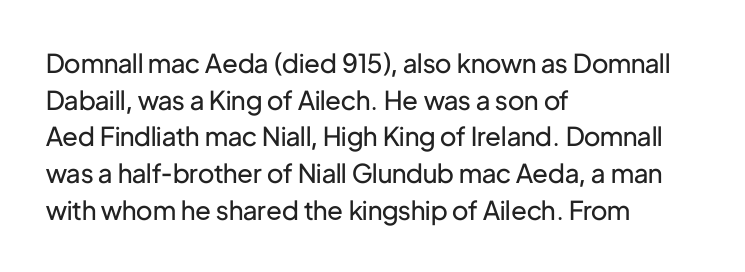
In CSS terms this would be text-align: left. The words here are not underlined. The font is comparable to plain body text, perhaps lighter. Every character sits straight up, as roman type does. The vertical gap from one line to the next is medium. Compared with typical body copy, the letter spacing here is the same.
